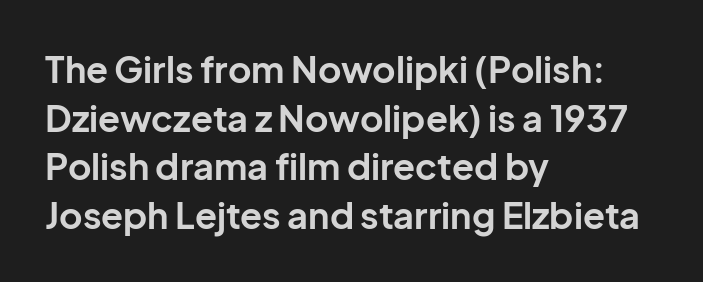
{"serif": "no", "italic": "no", "bold": "yes", "weight": "bold", "width": "normal", "stroke_contrast": "low", "x_height": "medium", "monospaced": "no", "underline": "no", "align": "left", "line_spacing": "normal", "line_spacing_ratio": 1.35, "letter_spacing": "normal", "letter_spacing_em": 0.0, "glyph_px": 36}
